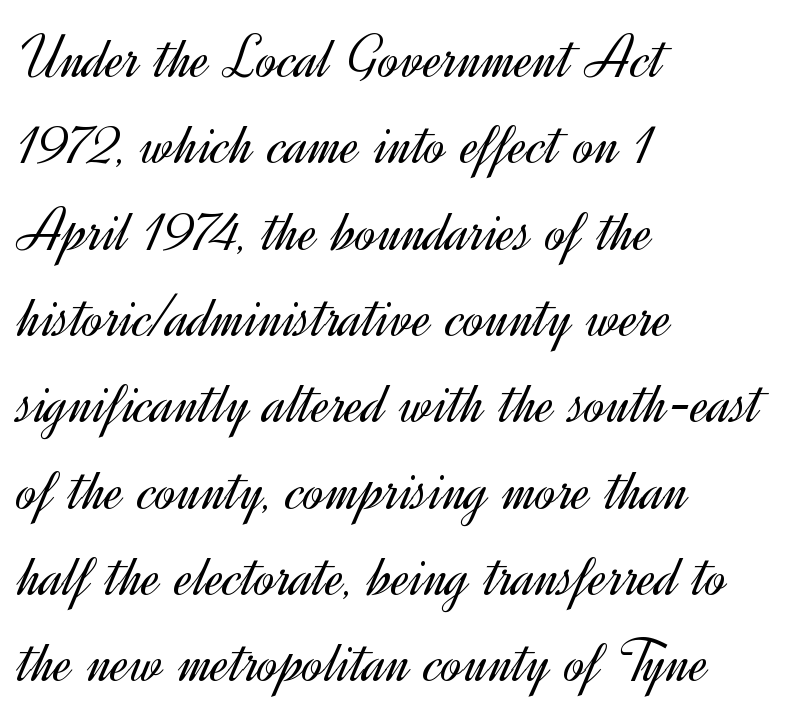
Q: Is the text bold? A: No.
Q: Is the text italic (slanted)? A: Yes.
Q: Is the typeface a serif or a sans-serif typeface? A: Sans-serif.
Q: Is the text underlined? A: No.
Q: How is the paragraph aligned? A: Left-aligned.
Q: Is the spacing between letters normal or unusually wide? A: Normal.
Q: Is the spacing between lines tight, normal or loose? A: Normal.
Q: Width (condensed, normal, or wide)? A: Normal.
Q: x-height? A: Small.
Q: Monospaced? A: No.
